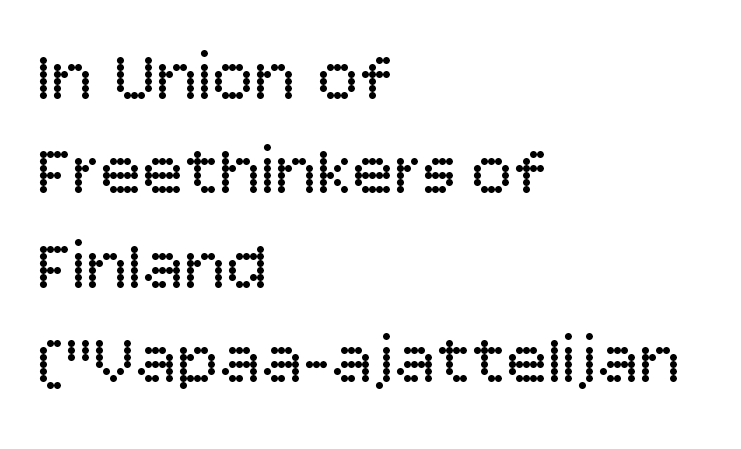
Unlike italic type, these characters show no tilt at all. Which margin do the lines hug? The left one — the right edge is uneven. Varying glyph widths throughout — classic text-font behaviour. The passage shown is not underscored anywhere. The passage shown is typeset with a sans-serif family.
